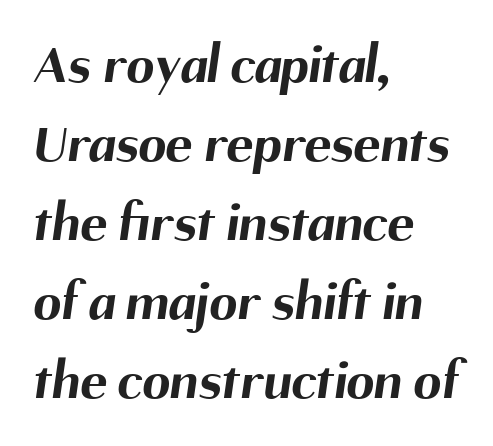
{"serif": "no", "bold": "yes", "weight": "bold", "width": "normal", "stroke_contrast": "medium", "x_height": "medium", "monospaced": "no", "underline": "no", "align": "left", "line_spacing": "normal", "line_spacing_ratio": 1.41, "letter_spacing": "normal", "letter_spacing_em": 0.0, "glyph_px": 56}
